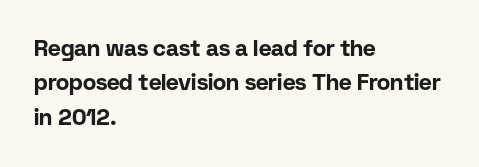
Q: Is the text bold? A: Yes.
Q: Is the text italic (slanted)? A: No, it is upright.
Q: Is the text underlined? A: No.
Q: How is the paragraph aligned? A: Left-aligned.
Q: Is the spacing between letters normal or unusually wide? A: Normal.
Q: Is the spacing between lines tight, normal or loose? A: Normal.
